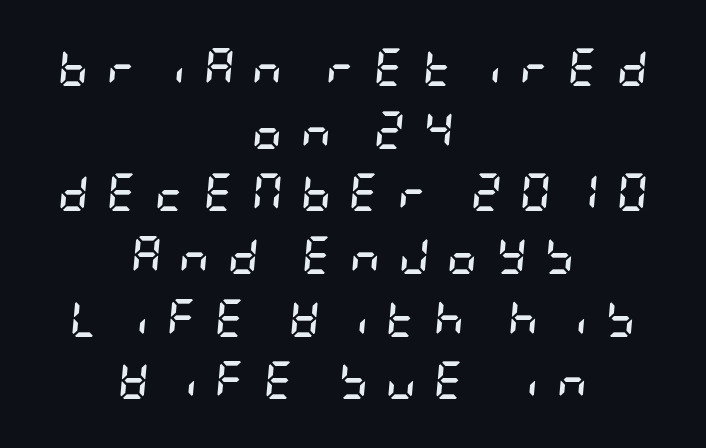
{"italic": "yes", "lean": "right", "slant_degrees": 5, "bold": "yes", "weight": "semibold", "width": "condensed", "stroke_contrast": "low", "x_height": "large", "underline": "no", "align": "center", "line_spacing": "normal", "line_spacing_ratio": 1.65, "letter_spacing": "wide", "letter_spacing_em": 0.46, "glyph_px": 38}
